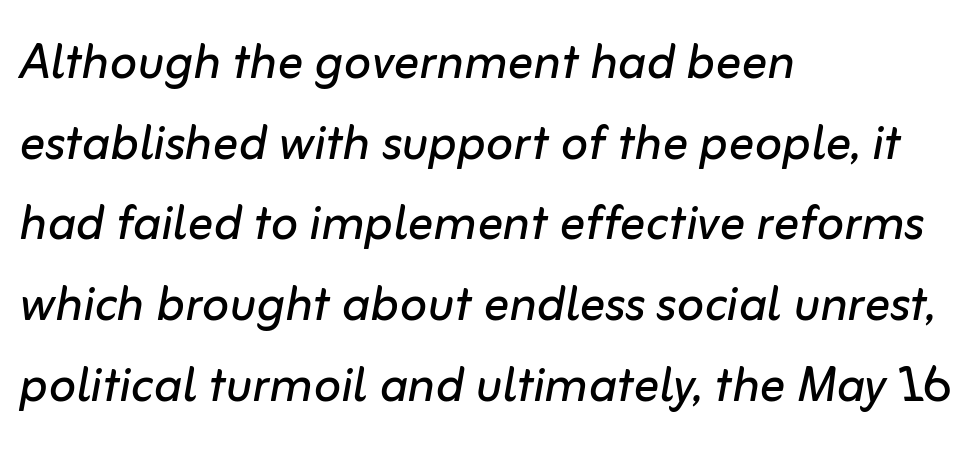
Layout note: lines flush left. This sample has the flowing, uneven cadence of proportional lettering. The passage shown has conventional tracking throughout. Does the leading feel generous? No, just average.
